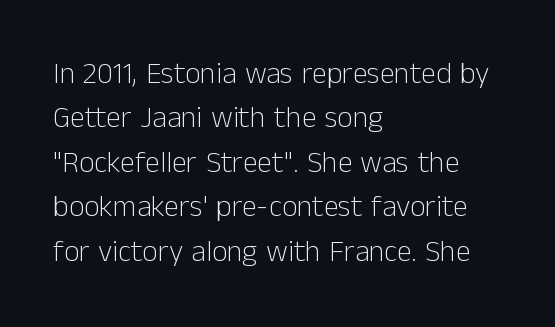
Q: Is the text bold? A: No.
Q: Is the text italic (slanted)? A: No, it is upright.
Q: Is the typeface a serif or a sans-serif typeface? A: Sans-serif.
Q: Is the text underlined? A: No.
Q: How is the paragraph aligned? A: Left-aligned.
Q: Is the spacing between letters normal or unusually wide? A: Normal.
Q: Is the spacing between lines tight, normal or loose? A: Normal.
Q: Width (condensed, normal, or wide)? A: Normal.
Q: Stroke contrast? A: Low.
Q: x-height? A: Medium.
Q: Monospaced? A: No.
